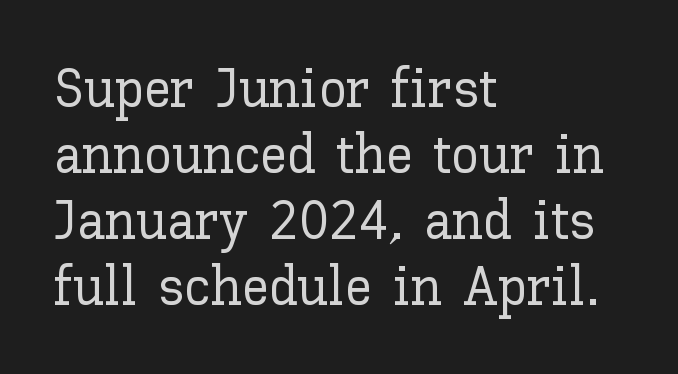
{"italic": "no", "width": "normal", "stroke_contrast": "low", "x_height": "medium", "monospaced": "no", "underline": "no", "align": "left", "line_spacing_ratio": 1.2, "letter_spacing": "normal", "letter_spacing_em": 0.0, "glyph_px": 55}
